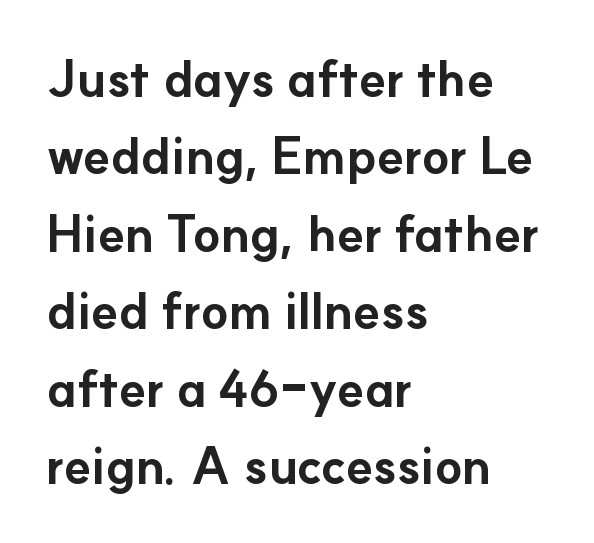
{"serif": "no", "italic": "no", "bold": "yes", "weight": "bold", "width": "normal", "stroke_contrast": "low", "x_height": "small", "monospaced": "no", "underline": "no", "align": "left", "line_spacing": "normal", "line_spacing_ratio": 1.55, "letter_spacing": "normal", "letter_spacing_em": 0.0, "glyph_px": 50}
